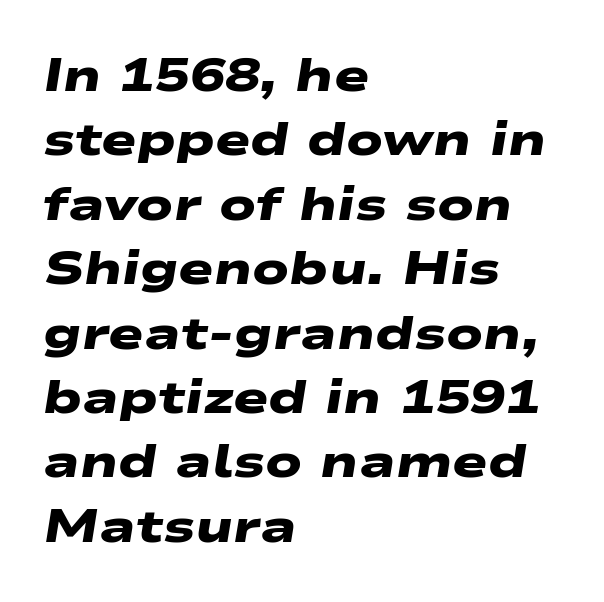
Q: Is the text bold? A: Yes.
Q: Is the typeface a serif or a sans-serif typeface? A: Sans-serif.
Q: Is the text underlined? A: No.
Q: How is the paragraph aligned? A: Left-aligned.
Q: Is the spacing between letters normal or unusually wide? A: Normal.
Q: Is the spacing between lines tight, normal or loose? A: Normal.
Q: Width (condensed, normal, or wide)? A: Wide.
Q: Stroke contrast? A: Low.
Q: x-height? A: Medium.
Q: Monospaced? A: No.
